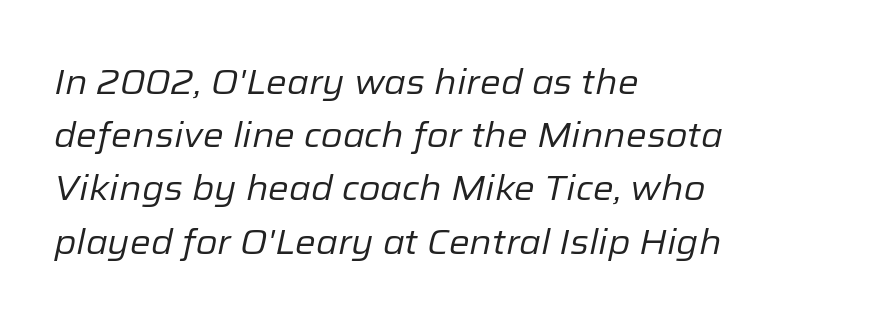
This sample has the flowing, uneven cadence of proportional lettering. Honestly, the row spacing looks completely unremarkable. The typography opts for an oblique posture over an upright one. The space directly below the letters is spotless. This reads as an unemphasized weight, regular at the heaviest. Teacher's note: observe the even left margin — that is flush-left alignment.
